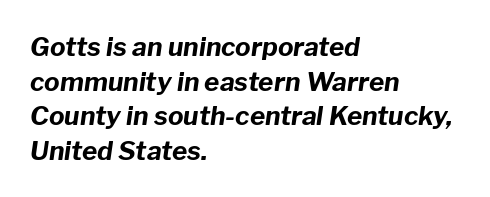
{"italic": "yes", "lean": "right", "slant_degrees": 8, "bold": "yes", "underline": "no", "align": "left", "line_spacing": "normal", "line_spacing_ratio": 1.33, "letter_spacing": "normal", "letter_spacing_em": 0.0, "glyph_px": 26}
